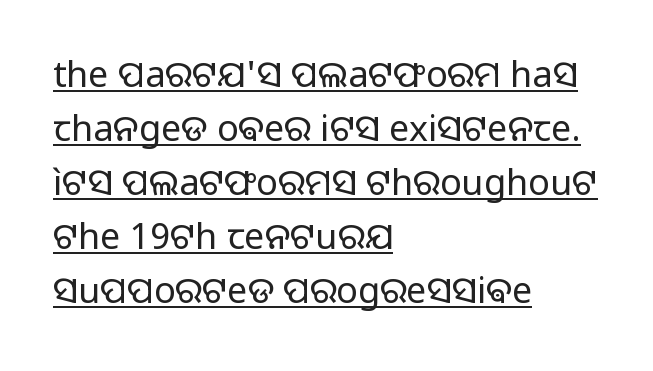
Q: Is the text bold? A: No.
Q: Is the text italic (slanted)? A: No, it is upright.
Q: Is the typeface a serif or a sans-serif typeface? A: Sans-serif.
Q: Is the text underlined? A: Yes.
Q: How is the paragraph aligned? A: Left-aligned.
Q: Is the spacing between letters normal or unusually wide? A: Normal.
Q: Is the spacing between lines tight, normal or loose? A: Normal.
Q: Width (condensed, normal, or wide)? A: Normal.
Q: Stroke contrast? A: Low.
Q: x-height? A: Medium.
Q: Monospaced? A: No.
